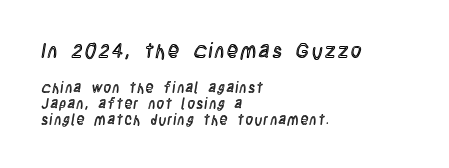
A typesetter would call this leading minimal, almost set solid. Descender tails drop into unmarked territory. The compositor pushed each line to the left boundary.
